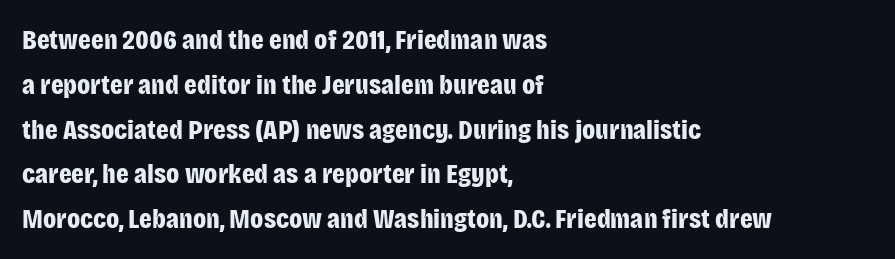
Is there much room between lines? A standard amount, neither cramped nor airy. A typesetter would call this zero additional tracking. If you drew a line through each stem, it would be perfectly vertical. Any mark beneath the type? The region is blank.
